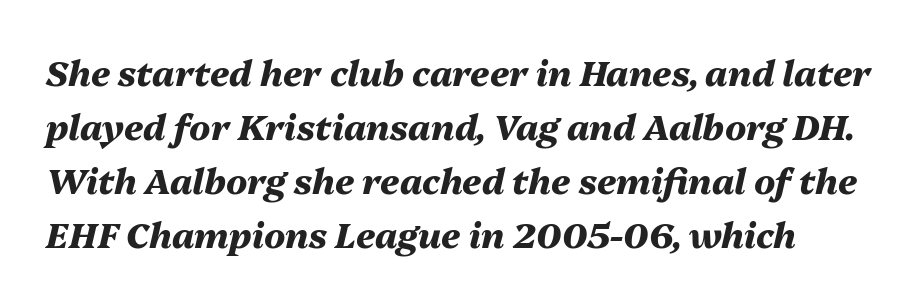
{"italic": "yes", "lean": "right", "slant_degrees": 13, "bold": "yes", "weight": "heavy", "width": "normal", "stroke_contrast": "medium", "x_height": "medium", "monospaced": "no", "underline": "no", "line_spacing": "normal", "line_spacing_ratio": 1.54, "letter_spacing": "normal", "letter_spacing_em": 0.0, "glyph_px": 35}
